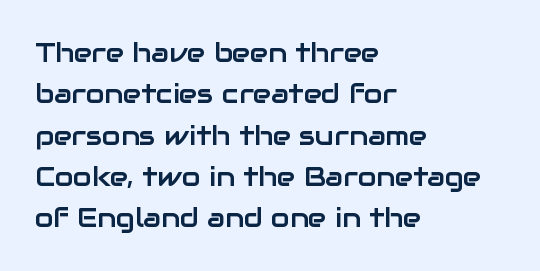
{"italic": "no", "underline": "no", "align": "left", "line_spacing": "normal", "line_spacing_ratio": 1.53, "letter_spacing": "normal", "letter_spacing_em": 0.0, "glyph_px": 27}
